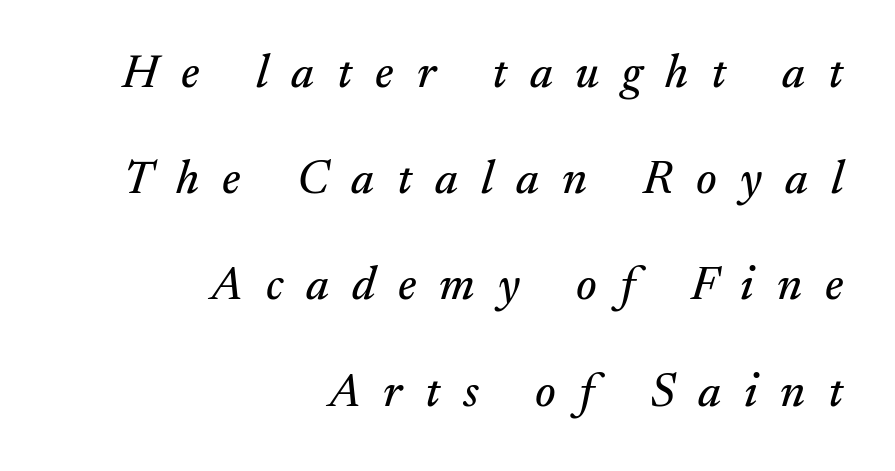
Q: Is the text italic (slanted)? A: Yes, it leans right by about 17 degrees.
Q: Is the typeface a serif or a sans-serif typeface? A: Serif.
Q: Is the text underlined? A: No.
Q: How is the paragraph aligned? A: Right-aligned.
Q: Is the spacing between letters normal or unusually wide? A: Unusually wide.
Q: Is the spacing between lines tight, normal or loose? A: Loose.
Q: Width (condensed, normal, or wide)? A: Normal.
Q: Stroke contrast? A: Medium.
Q: x-height? A: Small.
Q: Monospaced? A: No.
